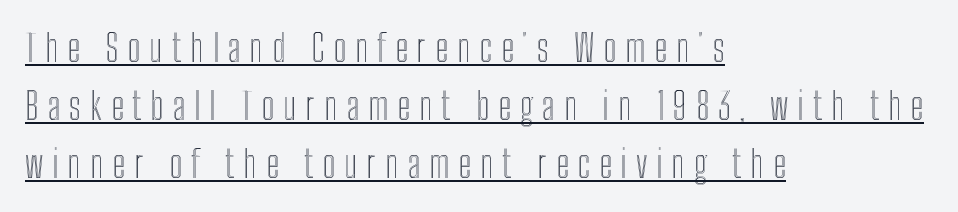
The image shows 37 px condensed type, upright; set left-aligned, normal line spacing (1.57x), unusually wide letter spacing (+0.24 em), underlined; a medium x-height.
